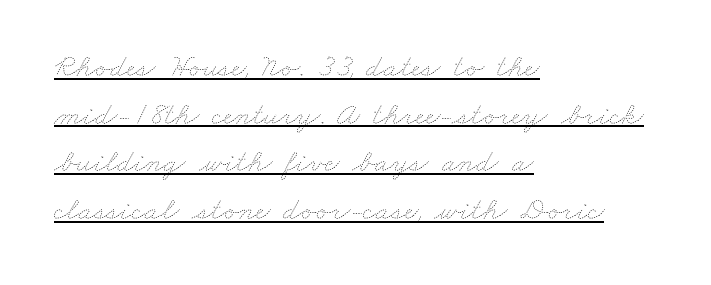
Q: Is the text bold? A: No.
Q: Is the text underlined? A: Yes.
Q: How is the paragraph aligned? A: Left-aligned.
Q: Is the spacing between letters normal or unusually wide? A: Normal.
Q: Is the spacing between lines tight, normal or loose? A: Normal.
Q: Width (condensed, normal, or wide)? A: Wide.
Q: Stroke contrast? A: Low.
Q: x-height? A: Small.
Q: Monospaced? A: No.
